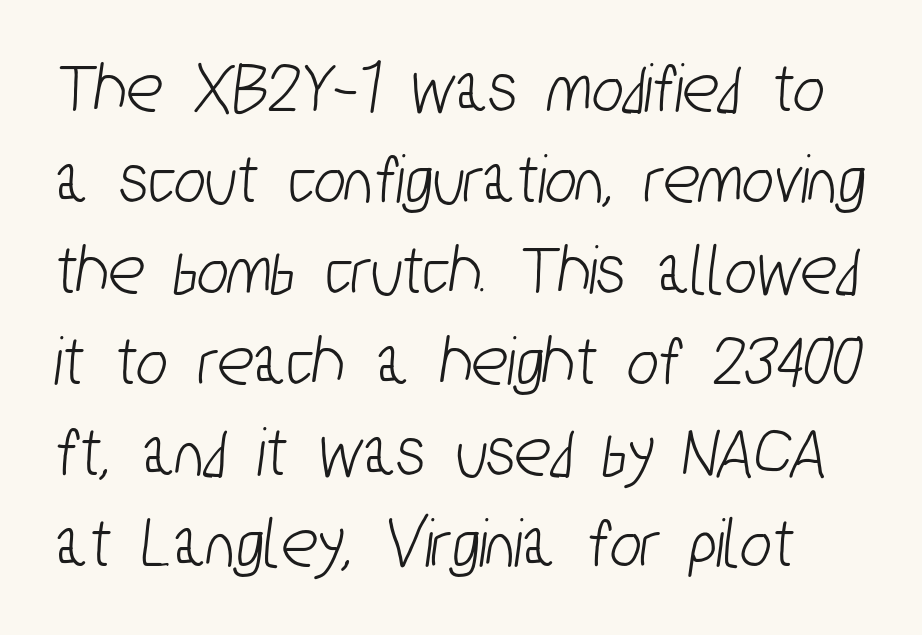
Q: Is the typeface a serif or a sans-serif typeface? A: Sans-serif.
Q: Is the text underlined? A: No.
Q: Is the spacing between letters normal or unusually wide? A: Normal.
Q: Width (condensed, normal, or wide)? A: Condensed.
Q: Stroke contrast? A: Low.
Q: x-height? A: Medium.
Q: Monospaced? A: No.
